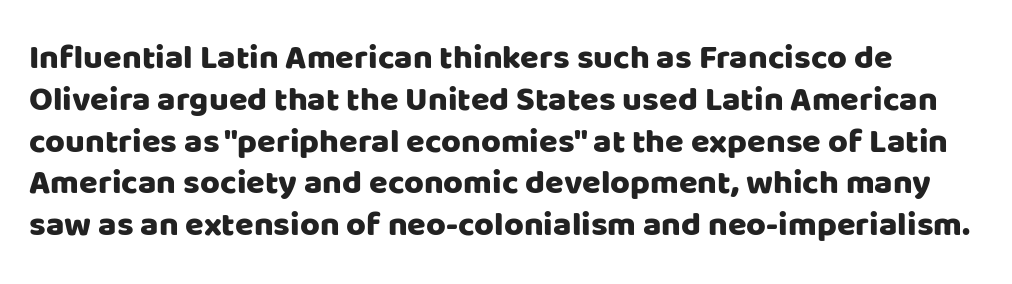
Is the letter spacing exaggerated? No — it looks like the ordinary default. The passage shown is not underscored anywhere. The typography opts for an upright posture over an oblique one. Here the designer chose a conventional face with non-uniform glyph widths. Classification — sans serif.
